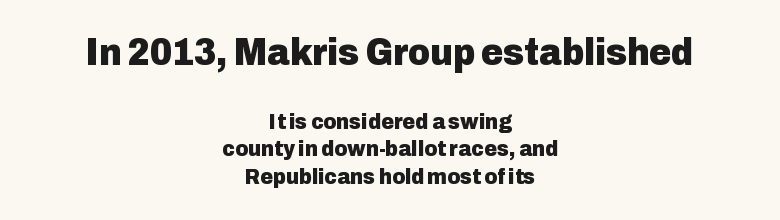
The image shows 38 px heavy sans-serif type, upright; set centered, normal line spacing (1.25x), normal letter spacing, not underlined; the first (top) block is 1.73x larger; low stroke contrast and a medium x-height.
